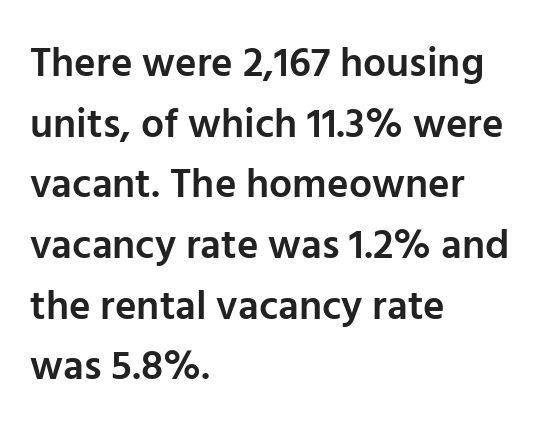
The image shows 41 px semibold sans-serif type, upright; set left-aligned, normal line spacing (1.48x), normal letter spacing, not underlined; low stroke contrast and a medium x-height.
